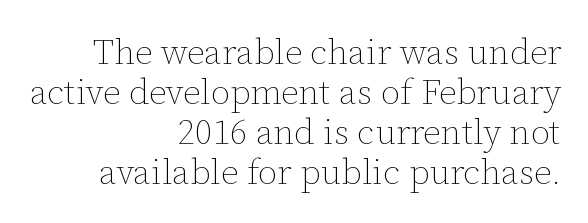
{"italic": "no", "bold": "no", "weight": "thin", "width": "normal", "stroke_contrast": "low", "x_height": "medium", "monospaced": "no", "underline": "no", "align": "right", "line_spacing": "tight", "line_spacing_ratio": 1.14, "letter_spacing": "normal", "letter_spacing_em": 0.0, "glyph_px": 35}
